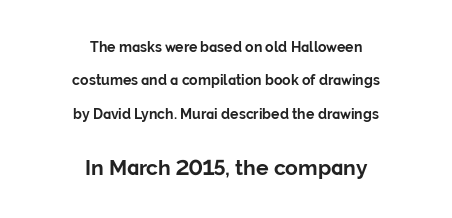
Q: Is the text bold? A: Yes.
Q: Is the text italic (slanted)? A: No, it is upright.
Q: Is the text underlined? A: No.
Q: How is the paragraph aligned? A: Centered.
Q: Is the spacing between letters normal or unusually wide? A: Normal.
Q: Is the spacing between lines tight, normal or loose? A: Loose.
Q: Which block of text is set in a larger size, the first (top) or the second (bottom)? A: The second (bottom) one.
